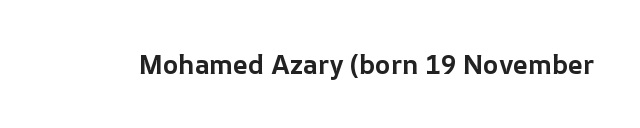
{"italic": "no", "bold": "yes", "underline": "no", "letter_spacing": "normal", "letter_spacing_em": 0.0, "glyph_px": 26}
